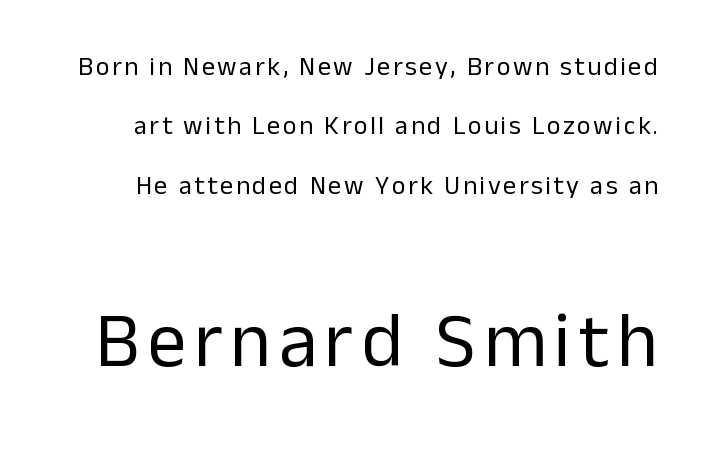
{"serif": "no", "italic": "no", "bold": "no", "weight": "regular", "width": "normal", "stroke_contrast": "low", "x_height": "medium", "monospaced": "no", "underline": "no", "line_spacing": "loose", "line_spacing_ratio": 2.28, "larger_block": "second", "size_ratio": 2.96, "glyph_px": 77}
